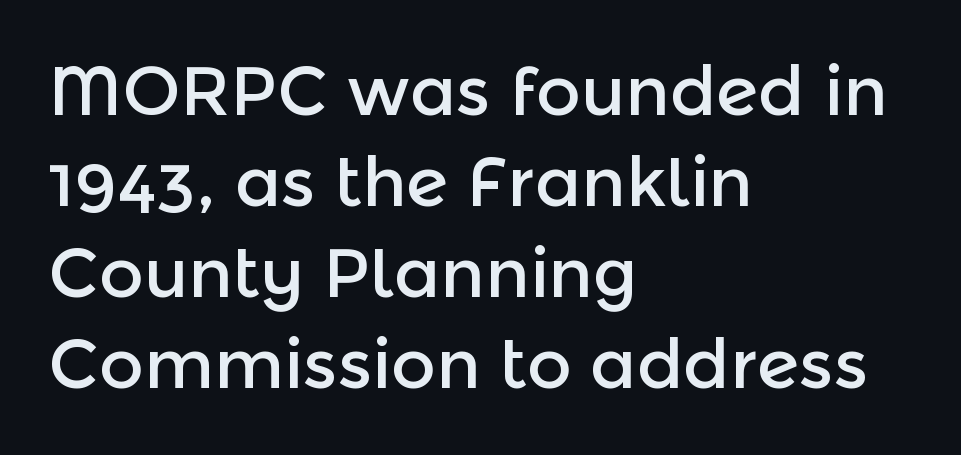
Type without underlining. Nope, no serifs anywhere on these letters. Notice how descenders clear the ascenders below comfortably — that's standard leading. Think of a printed novel: that variable character pitch is what you see here.
